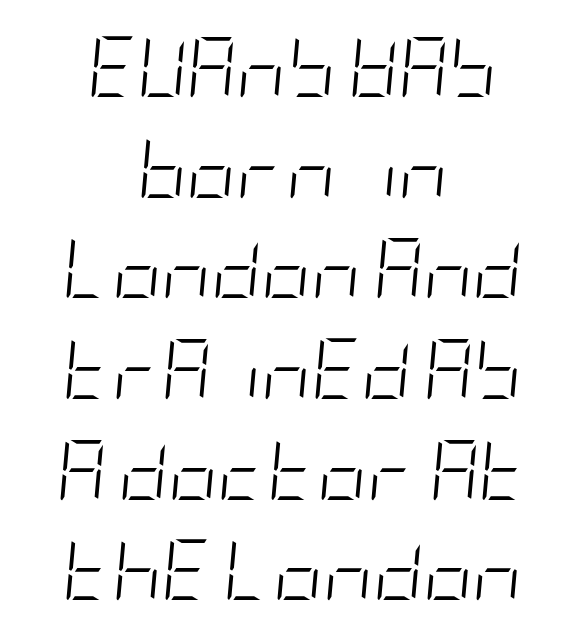
{"italic": "yes", "lean": "right", "slant_degrees": 5, "bold": "no", "weight": "light", "width": "condensed", "stroke_contrast": "low", "x_height": "large", "underline": "no", "align": "center", "line_spacing": "normal", "line_spacing_ratio": 1.65, "letter_spacing": "normal", "letter_spacing_em": 0.0, "glyph_px": 61}
